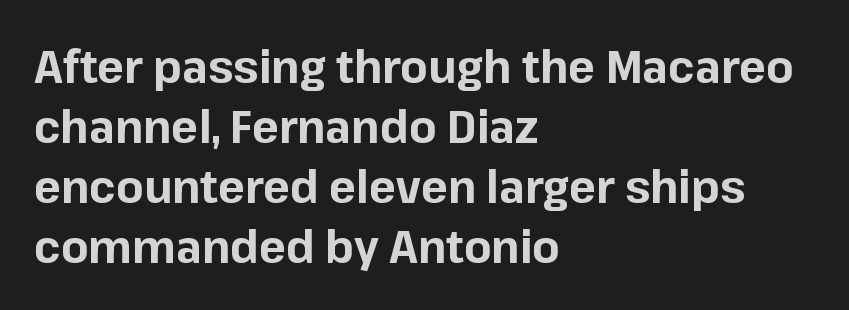
The passage shown is emphatically bold. Tracking value appears to be zero — textbook default spacing. You can tell from the bare stems that sans-serif type was used. This sample has the flowing, uneven cadence of proportional lettering. The specimen omits any rule beneath the text block's lines.
